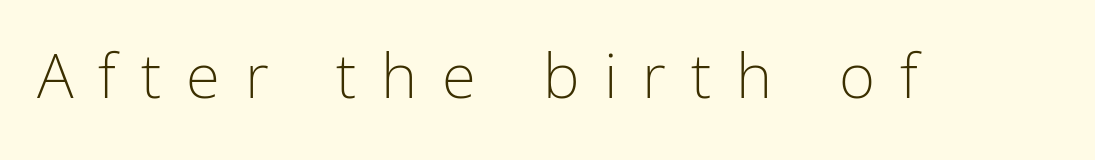
Q: Is the text bold? A: No.
Q: Is the text italic (slanted)? A: No, it is upright.
Q: Is the typeface a serif or a sans-serif typeface? A: Sans-serif.
Q: Is the text underlined? A: No.
Q: Is the spacing between letters normal or unusually wide? A: Unusually wide.
Q: Width (condensed, normal, or wide)? A: Condensed.
Q: Stroke contrast? A: Low.
Q: x-height? A: Medium.
Q: Monospaced? A: No.
